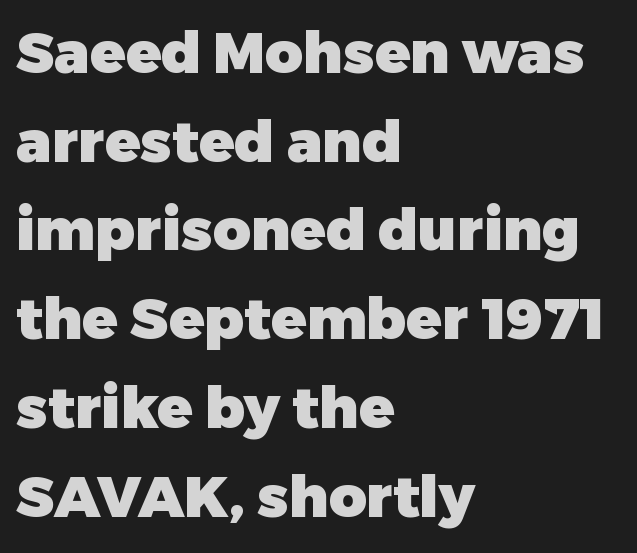
{"serif": "no", "italic": "no", "bold": "yes", "weight": "heavy", "width": "normal", "stroke_contrast": "low", "x_height": "medium", "monospaced": "no", "underline": "no", "align": "left", "line_spacing": "normal", "line_spacing_ratio": 1.53, "letter_spacing": "normal", "letter_spacing_em": 0.0, "glyph_px": 58}
